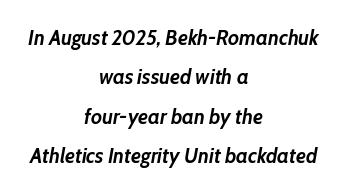
Q: Is the text bold? A: Yes.
Q: Is the text italic (slanted)? A: Yes, it leans right by about 10 degrees.
Q: Is the text underlined? A: No.
Q: How is the paragraph aligned? A: Centered.
Q: Is the spacing between letters normal or unusually wide? A: Normal.
